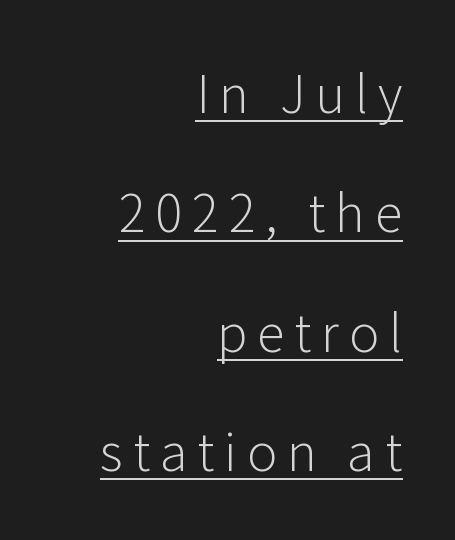
Q: Is the text bold? A: No.
Q: Is the text italic (slanted)? A: No, it is upright.
Q: Is the typeface a serif or a sans-serif typeface? A: Sans-serif.
Q: Is the text underlined? A: Yes.
Q: How is the paragraph aligned? A: Right-aligned.
Q: Is the spacing between lines tight, normal or loose? A: Loose.
Q: Width (condensed, normal, or wide)? A: Normal.
Q: Stroke contrast? A: Low.
Q: x-height? A: Medium.
Q: Monospaced? A: No.
